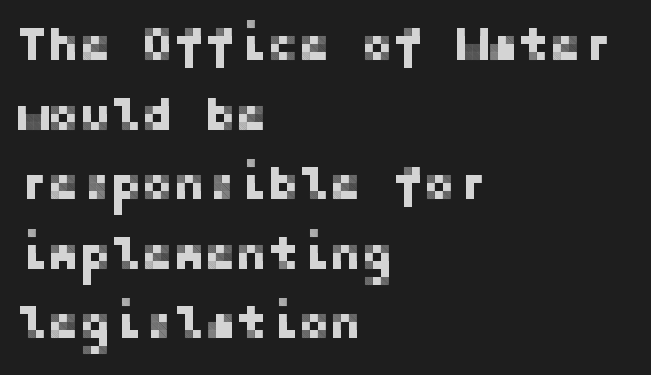
{"serif": "no", "italic": "no", "width": "normal", "stroke_contrast": "low", "x_height": "medium", "underline": "no", "align": "left", "line_spacing": "normal", "line_spacing_ratio": 1.48, "letter_spacing": "normal", "letter_spacing_em": 0.0, "glyph_px": 47}
